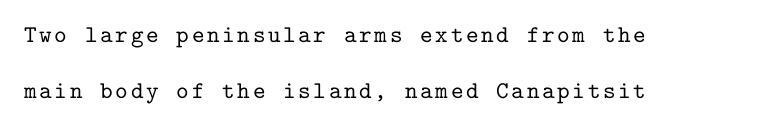
{"italic": "no", "underline": "no", "align": "left", "line_spacing": "loose", "line_spacing_ratio": 2.35, "glyph_px": 24}
